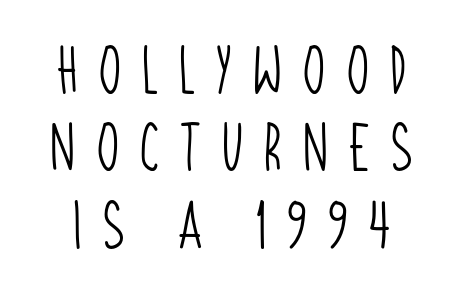
{"serif": "no", "bold": "no", "weight": "light", "width": "condensed", "stroke_contrast": "low", "x_height": "large", "monospaced": "no", "underline": "no", "line_spacing": "normal", "line_spacing_ratio": 1.61, "letter_spacing": "wide", "letter_spacing_em": 0.4, "glyph_px": 48}
